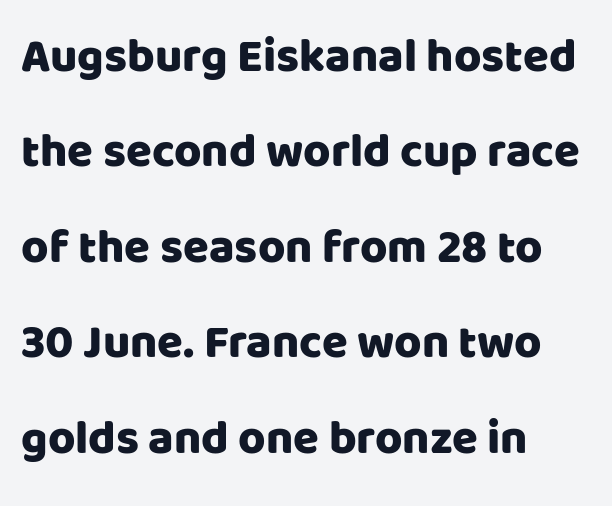
{"serif": "no", "italic": "no", "width": "normal", "stroke_contrast": "low", "x_height": "large", "monospaced": "no", "underline": "no", "align": "left", "line_spacing": "loose", "line_spacing_ratio": 2.03, "letter_spacing": "normal", "letter_spacing_em": 0.0, "glyph_px": 47}
